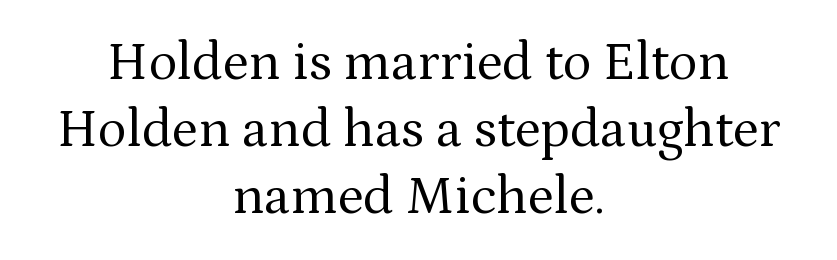
The image shows 54 px regular-weight serif type, upright; set centered, line spacing 1.24x, normal letter spacing, not underlined; medium stroke contrast and a medium x-height.
